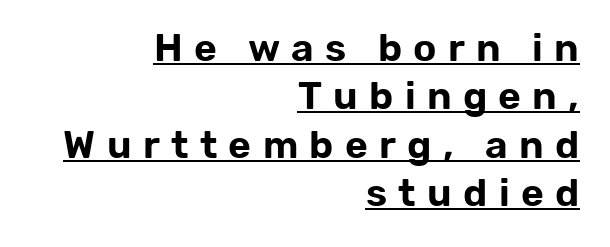
The rendering uses natural spacing where letterforms have individual widths. Letterform terminals end flat and unadorned throughout the passage. Where is the straight margin? On the right. This rendering features underlined lettering.
